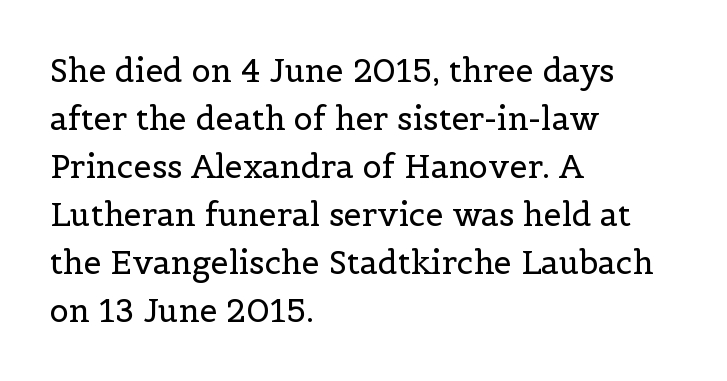
{"serif": "yes", "italic": "no", "bold": "no", "weight": "regular", "width": "normal", "x_height": "medium", "monospaced": "no", "underline": "no", "align": "left", "line_spacing": "normal", "line_spacing_ratio": 1.5, "letter_spacing": "normal", "letter_spacing_em": 0.0, "glyph_px": 32}
